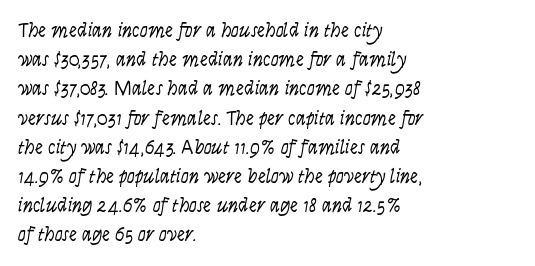
Q: Is the text bold? A: No.
Q: Is the text italic (slanted)? A: Yes.
Q: Is the text underlined? A: No.
Q: How is the paragraph aligned? A: Left-aligned.
Q: Is the spacing between letters normal or unusually wide? A: Normal.
Q: Is the spacing between lines tight, normal or loose? A: Normal.
